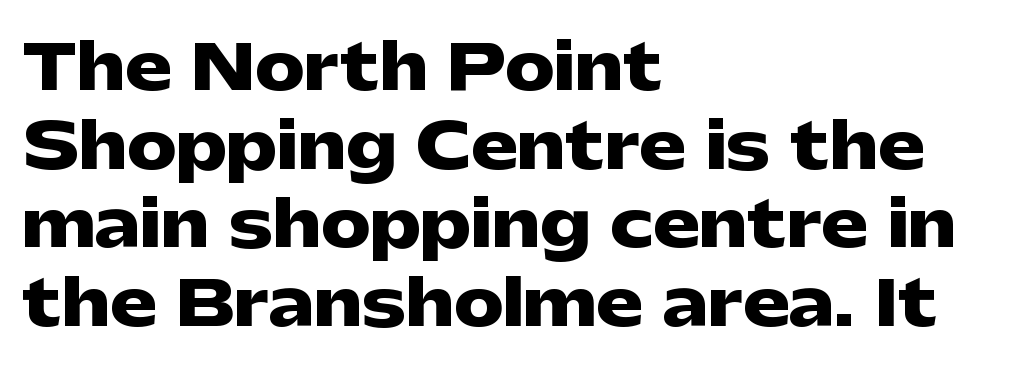
{"serif": "no", "italic": "no", "bold": "yes", "weight": "heavy", "width": "wide", "stroke_contrast": "low", "x_height": "medium", "monospaced": "no", "underline": "no", "align": "left", "line_spacing": "normal", "line_spacing_ratio": 1.27, "letter_spacing": "normal", "letter_spacing_em": 0.0, "glyph_px": 62}
